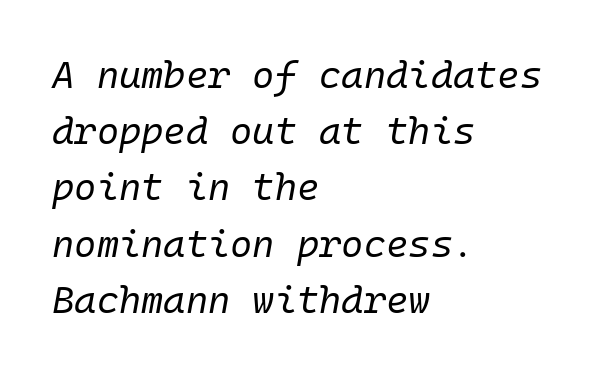
{"italic": "yes", "lean": "right", "slant_degrees": 10, "bold": "no", "weight": "regular", "width": "normal", "stroke_contrast": "low", "x_height": "medium", "monospaced": "yes", "underline": "no", "align": "left", "line_spacing": "normal", "line_spacing_ratio": 1.48, "letter_spacing": "normal", "letter_spacing_em": 0.0, "glyph_px": 38}
